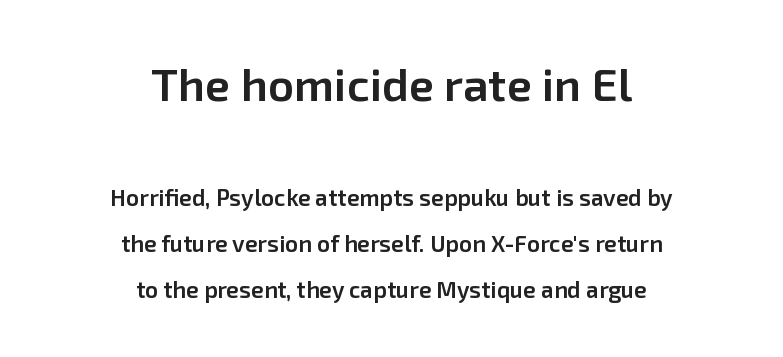
{"serif": "no", "italic": "no", "bold": "semi", "weight": "semibold", "width": "normal", "stroke_contrast": "low", "x_height": "medium", "monospaced": "no", "underline": "no", "align": "center", "line_spacing": "loose", "line_spacing_ratio": 1.99, "letter_spacing": "normal", "letter_spacing_em": 0.0, "larger_block": "first", "size_ratio": 2.0, "glyph_px": 46}
